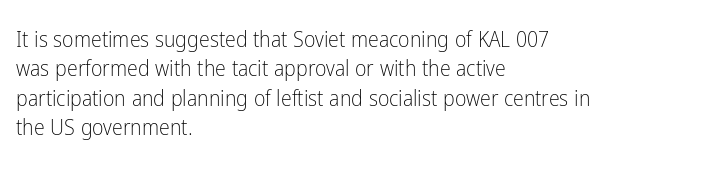
{"italic": "no", "bold": "no", "underline": "no", "align": "left", "line_spacing": "normal", "line_spacing_ratio": 1.34, "letter_spacing": "normal", "letter_spacing_em": 0.0, "glyph_px": 22}
